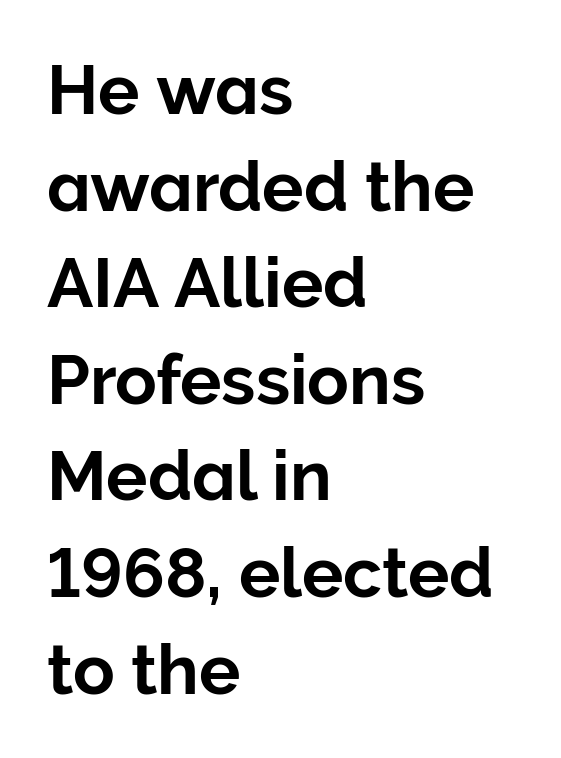
{"serif": "no", "italic": "no", "width": "normal", "stroke_contrast": "low", "x_height": "medium", "monospaced": "no", "underline": "no", "align": "left", "line_spacing": "normal", "line_spacing_ratio": 1.4, "letter_spacing": "normal", "letter_spacing_em": 0.0, "glyph_px": 69}
